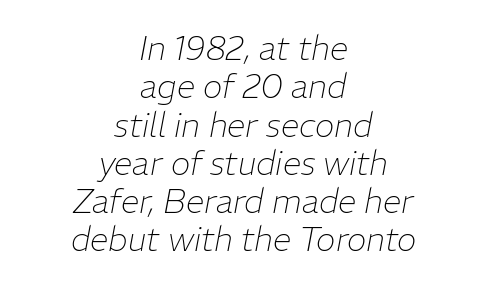
{"italic": "yes", "lean": "right", "slant_degrees": 11, "bold": "no", "weight": "thin", "width": "normal", "stroke_contrast": "low", "x_height": "medium", "monospaced": "no", "underline": "no", "align": "center", "line_spacing_ratio": 1.16, "letter_spacing": "normal", "letter_spacing_em": 0.0, "glyph_px": 33}
